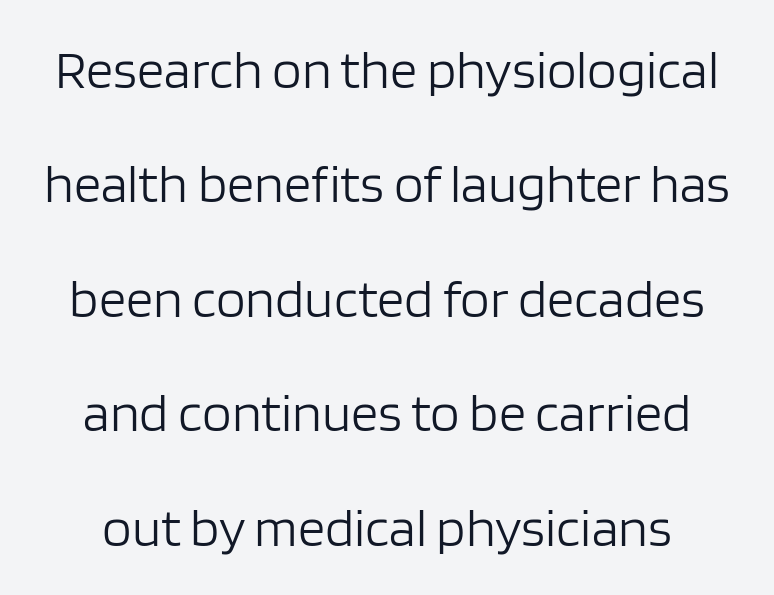
{"serif": "no", "italic": "no", "bold": "no", "weight": "light", "width": "normal", "stroke_contrast": "low", "x_height": "large", "monospaced": "no", "underline": "no", "line_spacing": "loose", "line_spacing_ratio": 2.12, "letter_spacing": "normal", "letter_spacing_em": 0.0, "glyph_px": 54}
